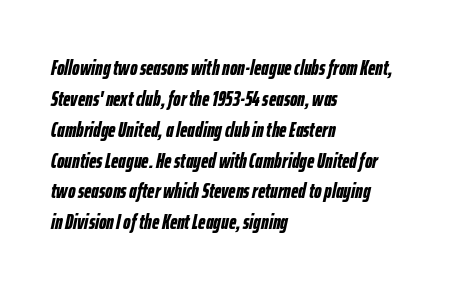
{"italic": "yes", "lean": "right", "slant_degrees": 12, "bold": "yes", "underline": "no", "align": "left", "line_spacing": "normal", "line_spacing_ratio": 1.47, "letter_spacing": "normal", "letter_spacing_em": 0.0, "glyph_px": 21}
